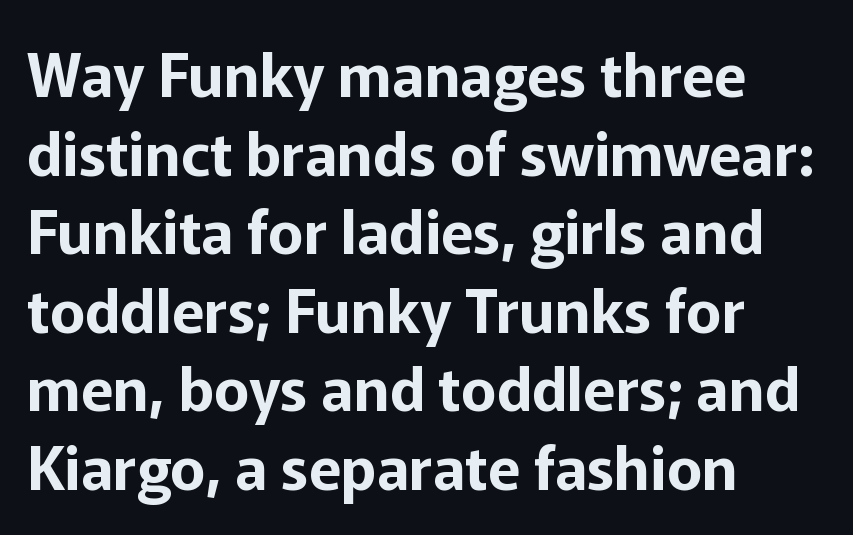
The image shows 60 px sans-serif type, upright; set left-aligned, normal line spacing (1.31x), normal letter spacing, not underlined; low stroke contrast and a medium x-height.
